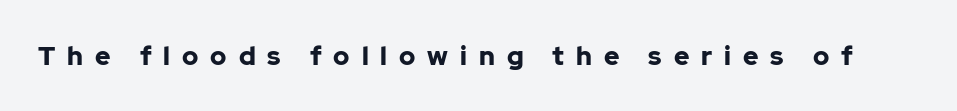
As a designer I'd log this as weight 700, bold. Letter spacing: wide. Underlining? Definitely not there. Rendered with straight, roman letterforms.
